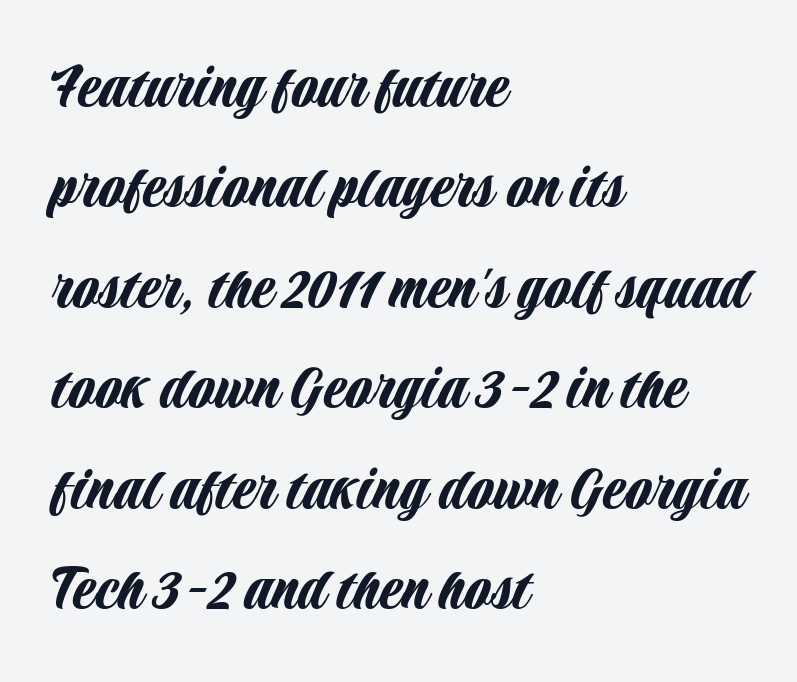
This rendering employs a face without finishing strokes, i.e., a sans-serif. The rows are spaced the way most documents space them. This rendering features lettering with no underline.
